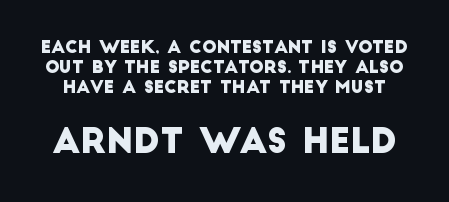
The image shows 34 px sans-serif type; set line spacing 1.17x, normal letter spacing, not underlined; the second (bottom) block is 2.0x larger; low stroke contrast and a large x-height.
